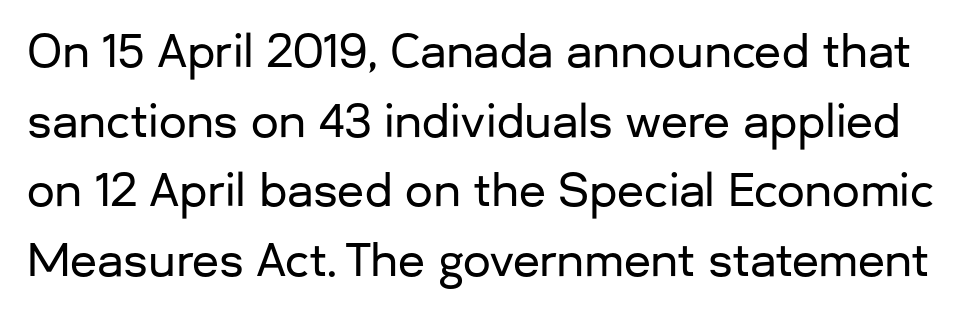
The image shows 44 px sans-serif type, upright; set normal line spacing (1.58x), normal letter spacing, not underlined; low stroke contrast and a medium x-height.
